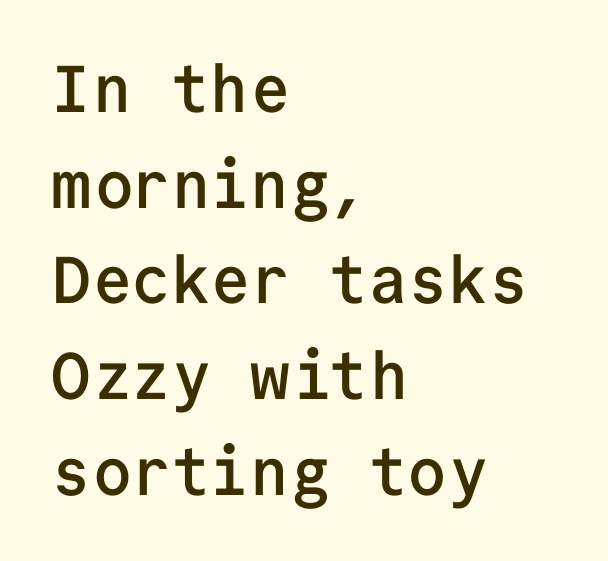
The passage shown has conventional tracking throughout. Does the lettering tilt? It doesn't — this is upright. Looks like terminal output: every glyph gets an equal slot. The lines in this sample share a left origin and differ only in where they stop.
